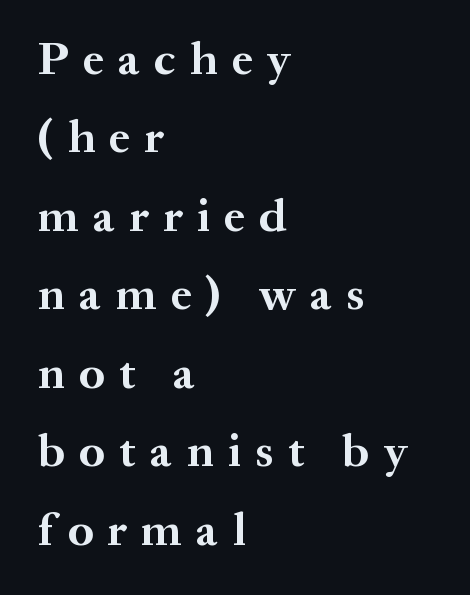
The passage shown is emphatically bold. The passage shown is typed in a proportional face where columns would drift. This is roman type, the default non-slanted kind. Someone cranked the tracking dial way up on this one. The glyphs are unaccompanied by any horizontal stroke below them. Unlike a clean sans, this face finishes its strokes with serifs.
